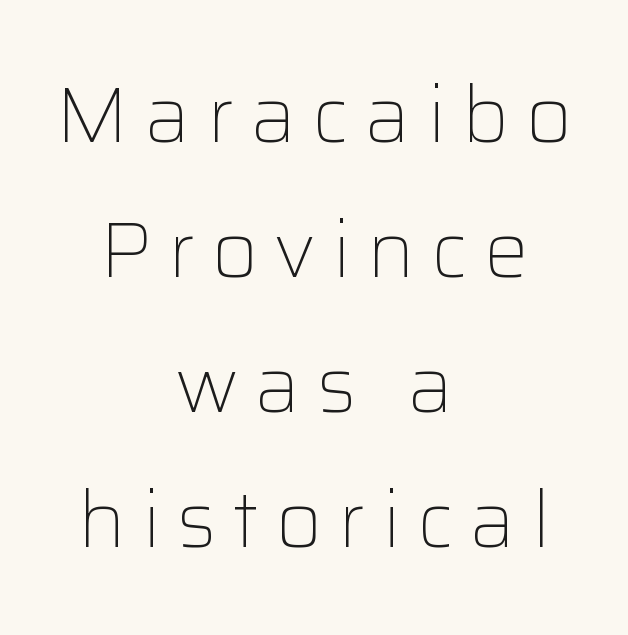
{"serif": "no", "italic": "no", "bold": "no", "weight": "light", "width": "normal", "stroke_contrast": "low", "x_height": "medium", "monospaced": "no", "underline": "no", "align": "center", "line_spacing_ratio": 1.71, "letter_spacing": "wide", "letter_spacing_em": 0.21, "glyph_px": 79}
